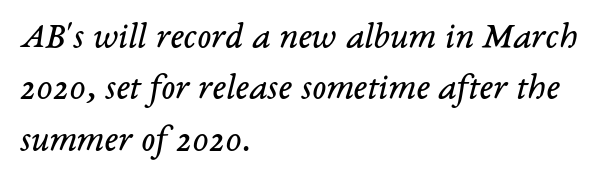
The rag falls on the right side of this text block. Do the characters align in a grid? No, the font is proportional. Rendered with sloped, italic letterforms. The weight tops out at a normal text grade. The face used here is seriffed, in the tradition of book romans. This rendering features lettering with no underline.
